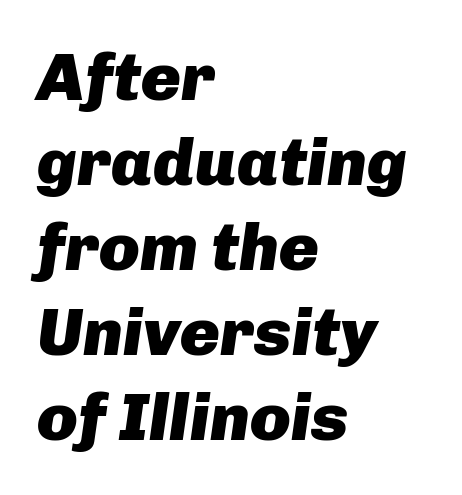
The image shows 67 px heavy type, italic (leaning right); set left-aligned, normal line spacing (1.27x), normal letter spacing, not underlined; low stroke contrast and a medium x-height.
